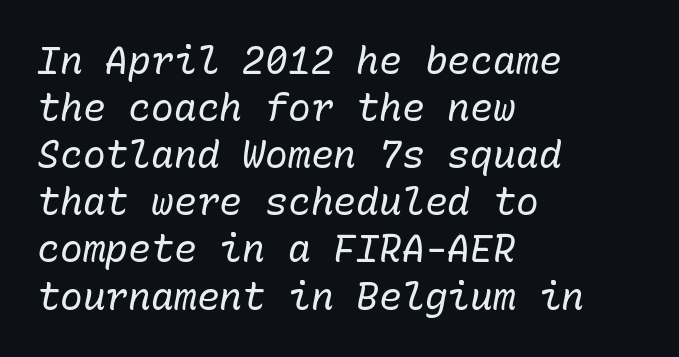
The image shows 38 px regular-weight type, italic (leaning right), monospaced; set left-aligned, line spacing 1.24x, normal letter spacing, not underlined; low stroke contrast and a medium x-height.
